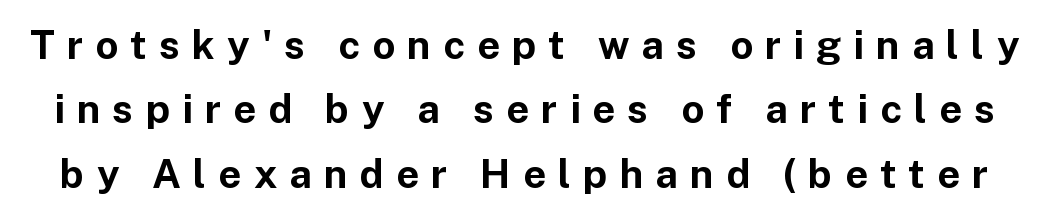
The image shows 40 px bold sans-serif type, upright; set normal line spacing (1.61x), unusually wide letter spacing (+0.3 em), not underlined; low stroke contrast and a medium x-height.
